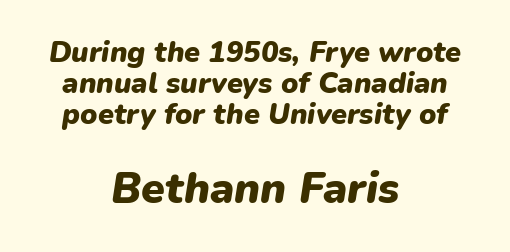
Q: Is the text bold? A: Yes.
Q: Is the text italic (slanted)? A: Yes, it leans right by about 9 degrees.
Q: Is the text underlined? A: No.
Q: How is the paragraph aligned? A: Centered.
Q: Is the spacing between letters normal or unusually wide? A: Normal.
Q: Is the spacing between lines tight, normal or loose? A: Tight.
Q: Which block of text is set in a larger size, the first (top) or the second (bottom)? A: The second (bottom) one.
Q: Width (condensed, normal, or wide)? A: Normal.
Q: Stroke contrast? A: Low.
Q: x-height? A: Medium.
Q: Monospaced? A: No.
